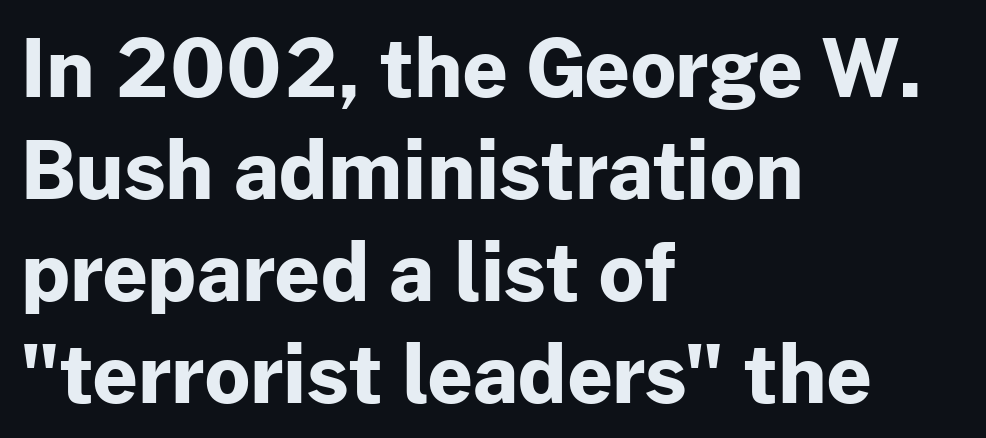
The image shows 79 px bold sans-serif type, upright; set left-aligned, normal line spacing (1.29x), normal letter spacing, not underlined; low stroke contrast and a medium x-height.
